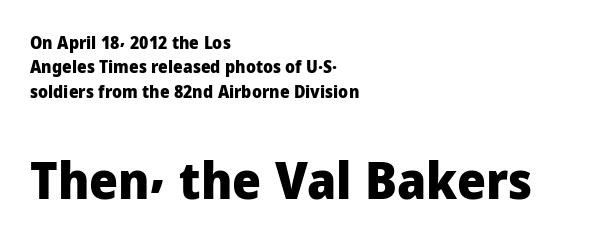
Heavy, bold letterforms. Horizontal alignment here is leftward, the default for most running prose. What stands out about the letter spacing? Nothing — it is the standard amount. The second block has been scaled up relative to the first. You can tell it's not italic because the verticals are truly vertical. Has an underline been added? It has not.
